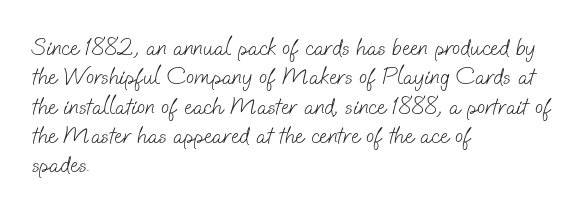
{"bold": "no", "underline": "no", "align": "left", "line_spacing_ratio": 1.22, "letter_spacing": "normal", "letter_spacing_em": 0.0, "glyph_px": 24}
